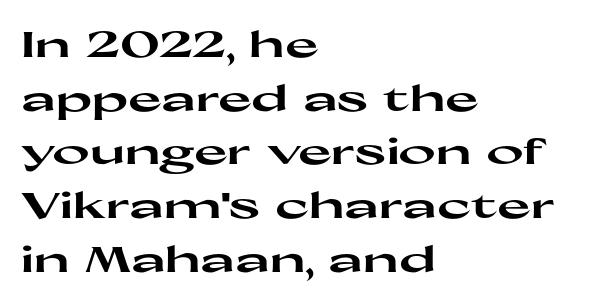
Q: Is the text bold? A: Yes.
Q: Is the text italic (slanted)? A: No, it is upright.
Q: Is the typeface a serif or a sans-serif typeface? A: Sans-serif.
Q: Is the text underlined? A: No.
Q: How is the paragraph aligned? A: Left-aligned.
Q: Is the spacing between letters normal or unusually wide? A: Normal.
Q: Is the spacing between lines tight, normal or loose? A: Normal.
Q: Width (condensed, normal, or wide)? A: Wide.
Q: Stroke contrast? A: High.
Q: x-height? A: Medium.
Q: Monospaced? A: No.
